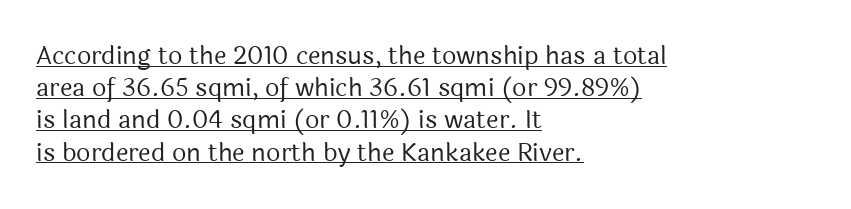
Q: Is the text bold? A: No.
Q: Is the text italic (slanted)? A: No, it is upright.
Q: Is the text underlined? A: Yes.
Q: How is the paragraph aligned? A: Left-aligned.
Q: Is the spacing between letters normal or unusually wide? A: Normal.
Q: Is the spacing between lines tight, normal or loose? A: Normal.
